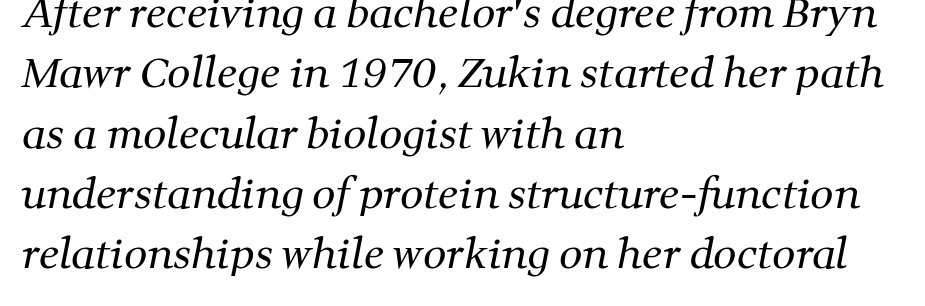
The image shows 41 px regular-weight serif type; set left-aligned, normal line spacing (1.47x), normal letter spacing, not underlined; medium stroke contrast and a medium x-height.
